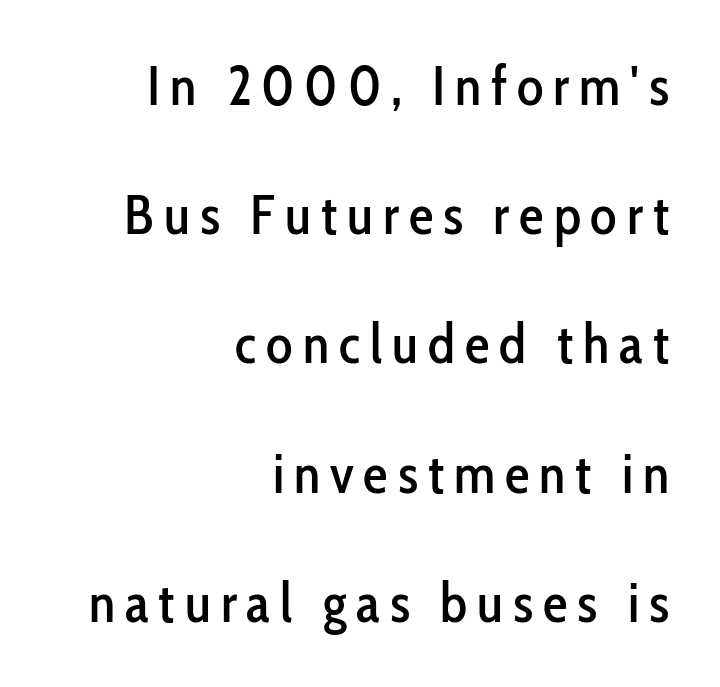
Q: Is the text italic (slanted)? A: No, it is upright.
Q: Is the typeface a serif or a sans-serif typeface? A: Sans-serif.
Q: Is the text underlined? A: No.
Q: How is the paragraph aligned? A: Right-aligned.
Q: Is the spacing between lines tight, normal or loose? A: Loose.
Q: Width (condensed, normal, or wide)? A: Condensed.
Q: Stroke contrast? A: Low.
Q: x-height? A: Medium.
Q: Monospaced? A: No.
